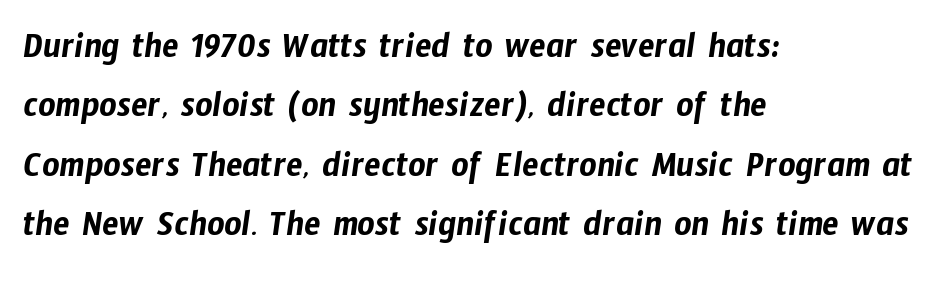
Short note: letters normally spaced. Looks like regular typesetting: each glyph gets only the width it needs. The lines sit at an ordinary, default distance from one another. This rendering features lettering with no underline. Every row of glyphs begins at an identical x-position on the left.
